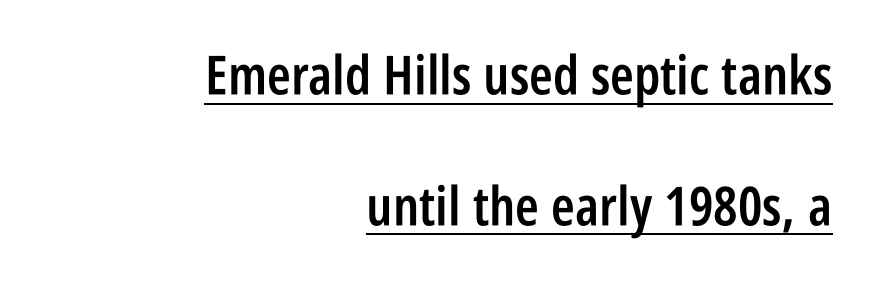
{"serif": "no", "italic": "no", "bold": "semi", "weight": "semibold", "width": "condensed", "stroke_contrast": "low", "x_height": "large", "monospaced": "no", "underline": "yes", "align": "right", "line_spacing": "loose", "line_spacing_ratio": 2.42, "letter_spacing": "normal", "letter_spacing_em": 0.0, "glyph_px": 54}
